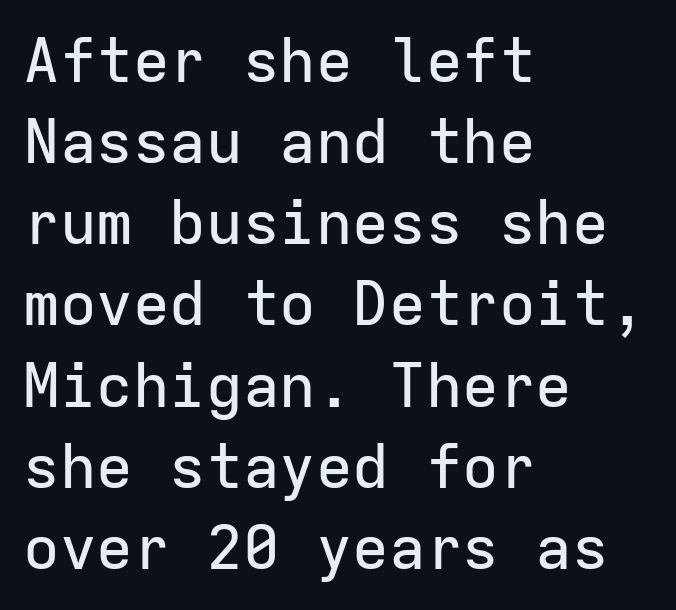
Q: Is the text italic (slanted)? A: No, it is upright.
Q: Is the typeface a serif or a sans-serif typeface? A: Sans-serif.
Q: Is the text underlined? A: No.
Q: How is the paragraph aligned? A: Left-aligned.
Q: Is the spacing between letters normal or unusually wide? A: Normal.
Q: Is the spacing between lines tight, normal or loose? A: Normal.
Q: Width (condensed, normal, or wide)? A: Normal.
Q: Stroke contrast? A: Low.
Q: x-height? A: Medium.
Q: Monospaced? A: Yes.
